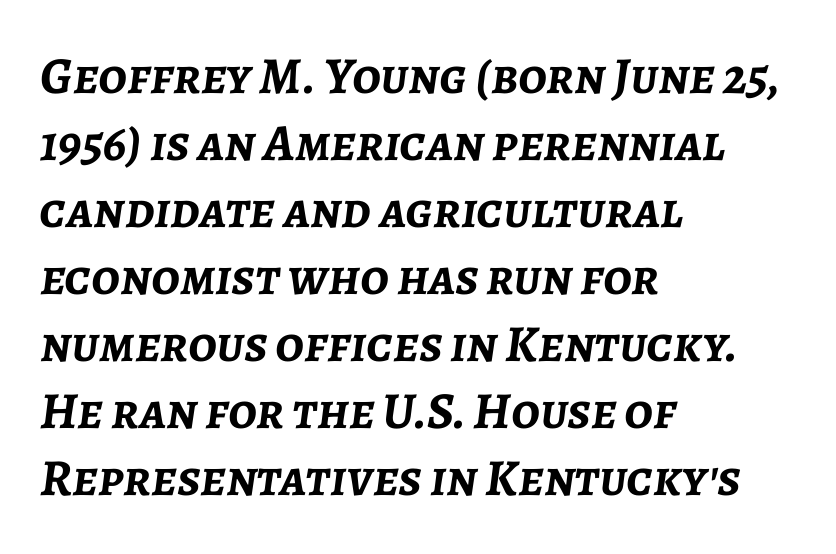
Q: Is the text bold? A: Yes.
Q: Is the text italic (slanted)? A: Yes, it leans right by about 7 degrees.
Q: Is the text underlined? A: No.
Q: How is the paragraph aligned? A: Left-aligned.
Q: Is the spacing between letters normal or unusually wide? A: Normal.
Q: Is the spacing between lines tight, normal or loose? A: Normal.
Q: Width (condensed, normal, or wide)? A: Normal.
Q: Stroke contrast? A: Low.
Q: x-height? A: Medium.
Q: Monospaced? A: No.
